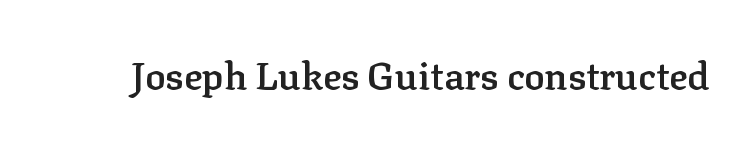
The passage shown is semibold, sitting just below true bold. Note the varied advance widths — an 'i' is clearly narrower than an 'm'. The face used here is seriffed, in the tradition of book romans. Rule under the text: the space is simply empty. The rendering keeps characters at their native spacing. Posture: upright roman.
